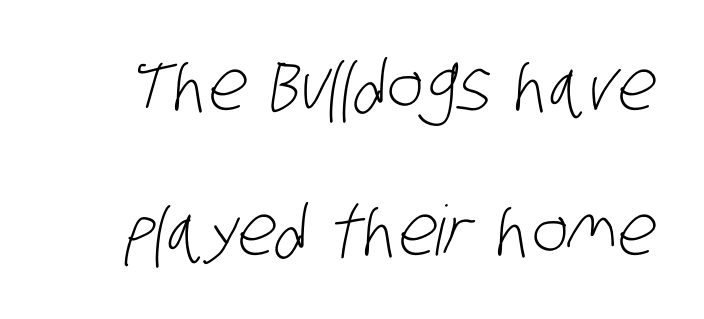
The weight tops out at a normal text grade. The letters advance in unequal steps, a hallmark of proportional type. The foot of each line stays bare and open. Look at the bottom of the vertical strokes: they stop flat, with no serifs.
